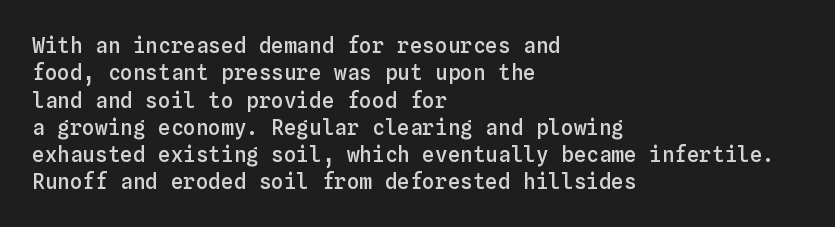
Line beginnings align vertically; line endings do not. Weight: semibold (demi). Tracking here is standard; glyphs follow each other at the usual distance. If you drew a line through each stem, it would be perfectly vertical. Has an underline been added? It has not.
